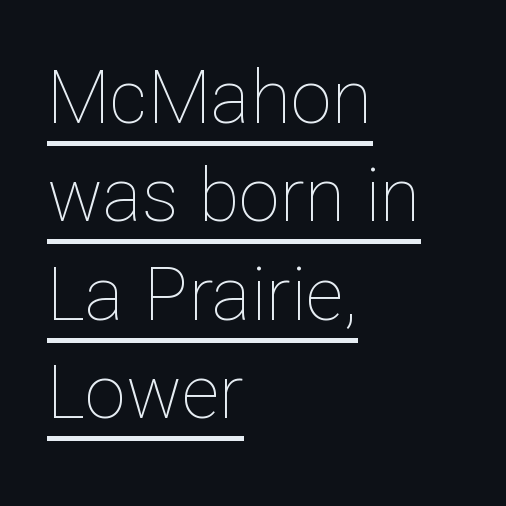
The vertical gap from one line to the next is medium. Like a heading marked for emphasis, these lines bear an underscore. Spacing between characters is what you'd get straight out of the box. You could not count columns in this text — the font is proportionally spaced. Typeset ragged right — the left edge is the straight one.
